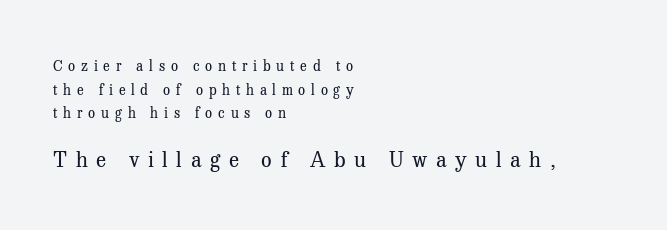
The setting favours the left margin, as ordinary paragraphs usually do. A typesetter would call this heavily tracked-out type. Leading matches the norm, producing a regular column. Letters have the restrained weight of plain body copy at most.
